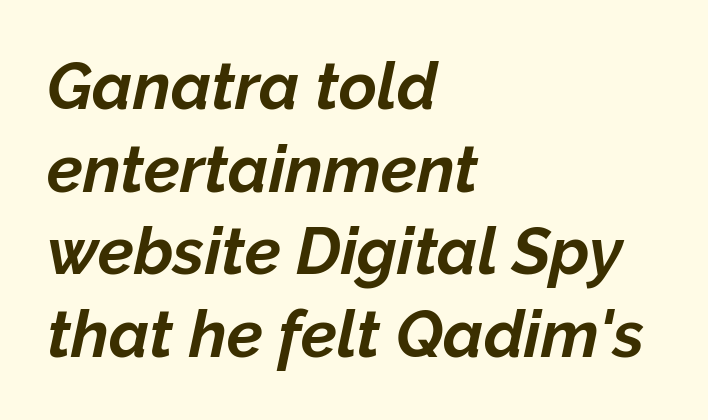
What's the leading like? Ordinary, nothing unusual. You can tell it's italic because the verticals aren't actually vertical. The strip under each line holds only bare page. Tracking here is standard; glyphs follow each other at the usual distance. As a designer I'd log this as weight 700, bold.
